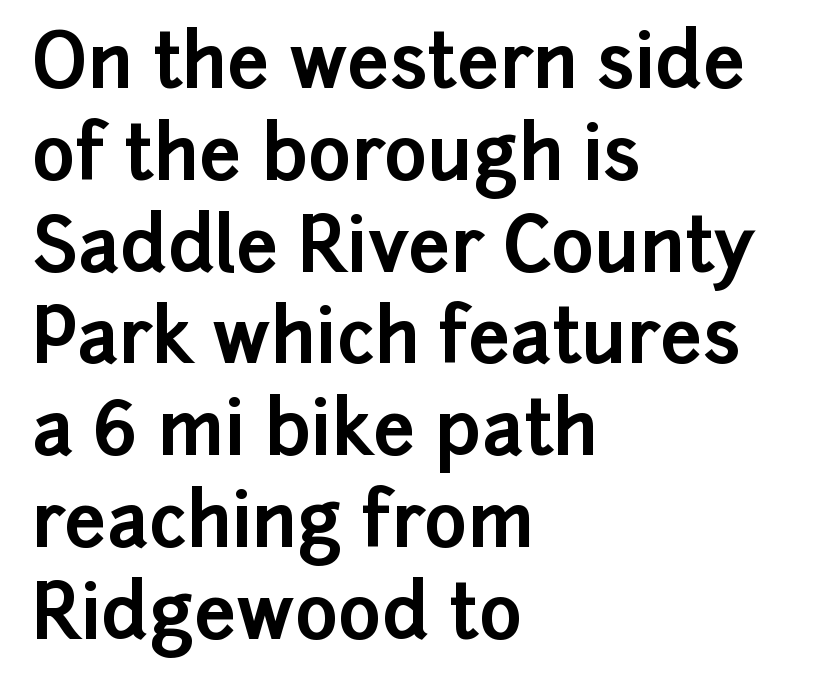
The image shows 74 px bold sans-serif type, upright; set left-aligned, line spacing 1.24x, normal letter spacing, not underlined; low stroke contrast and a medium x-height.
